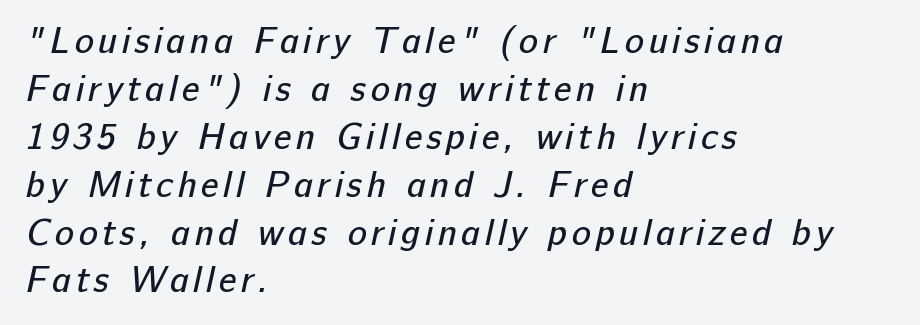
This reads as an unemphasized weight, regular at the heaviest. Each letter's strokes conclude bluntly, with no projecting serifs. Descenders hang freely into open space. A typesetter would call this proportional, since set widths differ per character. Compared with typical paragraphs, the rows here are spaced about the same.
